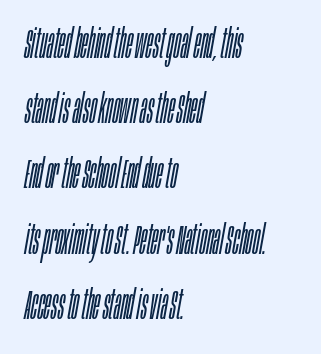
Standard letterfit; no display-style spreading of the glyphs. Every row of glyphs begins at an identical x-position on the left. The characters are drawn with everyday or finer stroke widths. Here the designer chose a conventional face with non-uniform glyph widths.
